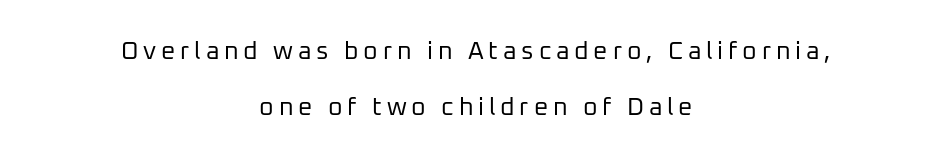
The rendering uses a large line-height, opening up the rows. The typesetter chose a symmetrical, centered arrangement here. The font sits on the lighter half of the weight spectrum, regular included. Characters remain perfectly vertical along every line.
